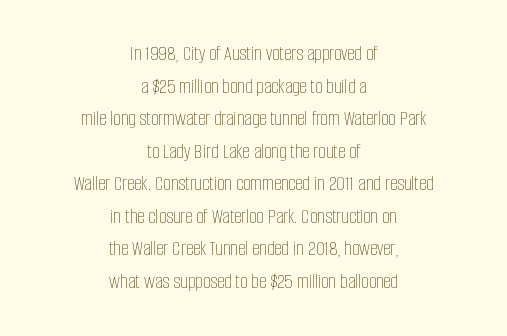
Glance below the letters and you will spot only blank space. Typeset on center — no edge is straight. Compared with typical body copy, the letter spacing here is the same. No heavy texture on the line: the type isn't bold.
